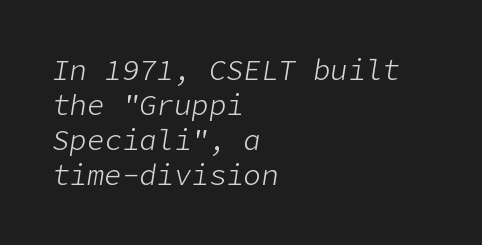
{"italic": "yes", "lean": "right", "slant_degrees": 9, "bold": "no", "weight": "light", "width": "normal", "stroke_contrast": "low", "x_height": "medium", "underline": "no", "align": "left", "line_spacing_ratio": 1.21, "letter_spacing": "normal", "letter_spacing_em": 0.0, "glyph_px": 29}
